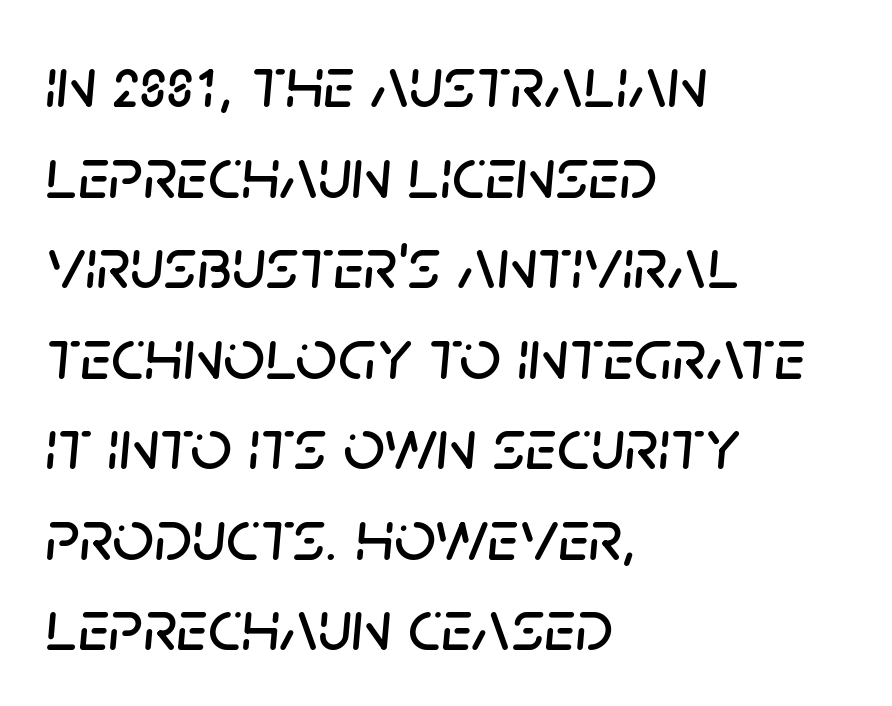
{"italic": "yes", "lean": "right", "slant_degrees": 5, "width": "normal", "stroke_contrast": "low", "x_height": "large", "monospaced": "no", "underline": "no", "align": "left", "line_spacing_ratio": 1.24, "letter_spacing": "normal", "letter_spacing_em": 0.0, "glyph_px": 73}
